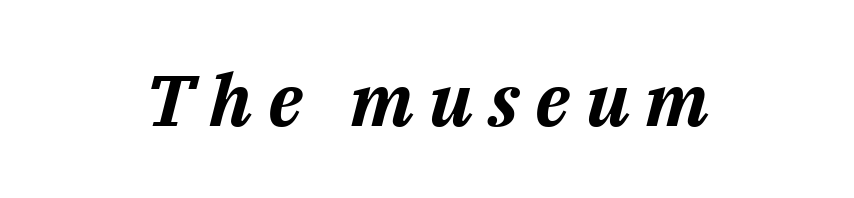
{"italic": "yes", "lean": "right", "slant_degrees": 14, "bold": "yes", "weight": "bold", "width": "normal", "stroke_contrast": "medium", "x_height": "medium", "monospaced": "no", "underline": "no", "letter_spacing": "wide", "letter_spacing_em": 0.22, "glyph_px": 72}
